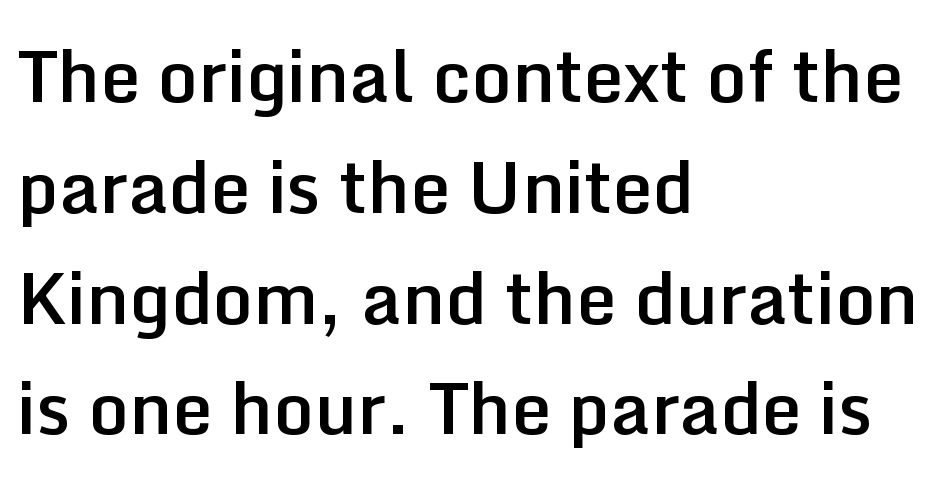
Q: Is the text bold? A: Semi-bold.
Q: Is the text italic (slanted)? A: No, it is upright.
Q: Is the typeface a serif or a sans-serif typeface? A: Sans-serif.
Q: Is the text underlined? A: No.
Q: How is the paragraph aligned? A: Left-aligned.
Q: Is the spacing between letters normal or unusually wide? A: Normal.
Q: Is the spacing between lines tight, normal or loose? A: Normal.
Q: Width (condensed, normal, or wide)? A: Normal.
Q: Stroke contrast? A: Low.
Q: x-height? A: Medium.
Q: Monospaced? A: No.
